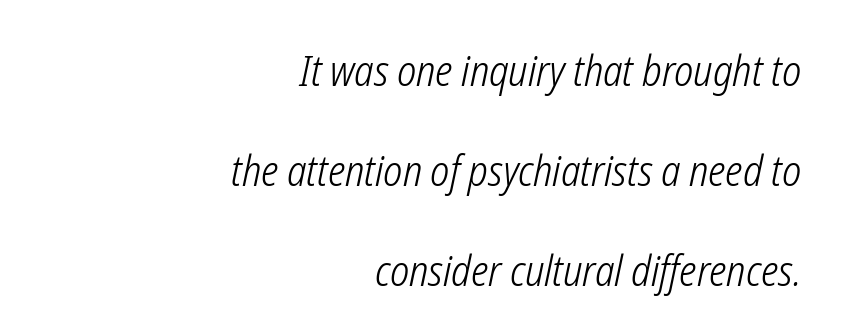
The image shows 42 px light, condensed type, italic (leaning right); set right-aligned, loose line spacing (2.38x), normal letter spacing, not underlined; low stroke contrast and a medium x-height.
